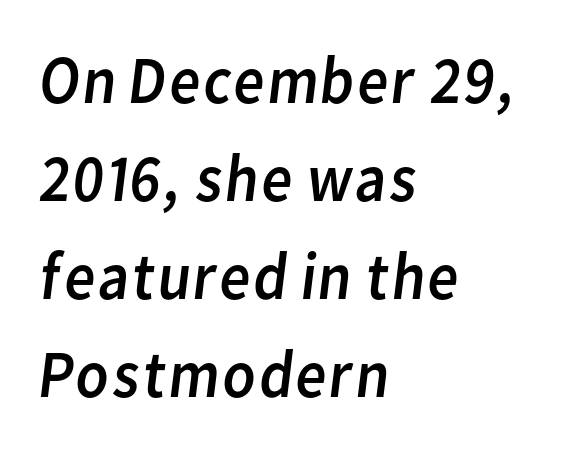
A student would call this left alignment; a typographer would say flush left, rag right. The glyphs in this specimen are sans serif. The face used here is proportionally spaced, like ordinary book or web type. Letters have the restrained weight of plain body copy at most.
